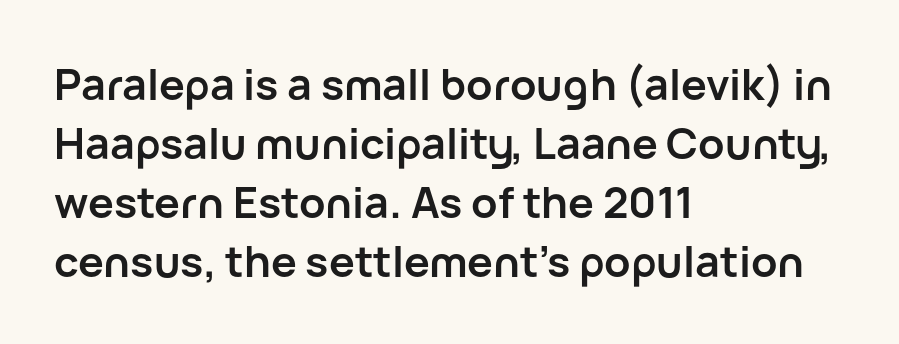
This rendering features lettering with no underline. Letter spacing: default. Students, this is bold: see how much ink each stroke carries. The compositor pushed each line to the left boundary.
